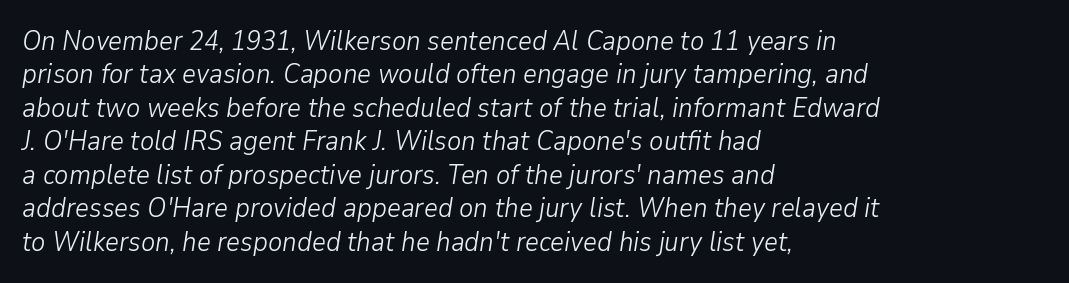
{"italic": "yes", "lean": "right", "slant_degrees": 9, "bold": "no", "underline": "no", "align": "left", "line_spacing_ratio": 1.24, "letter_spacing": "normal", "letter_spacing_em": 0.0, "glyph_px": 27}
